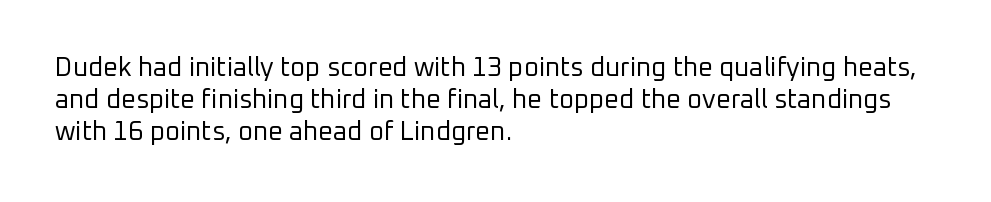
The image shows 26 px text type, upright; set left-aligned, line spacing 1.24x, normal letter spacing, not underlined.
